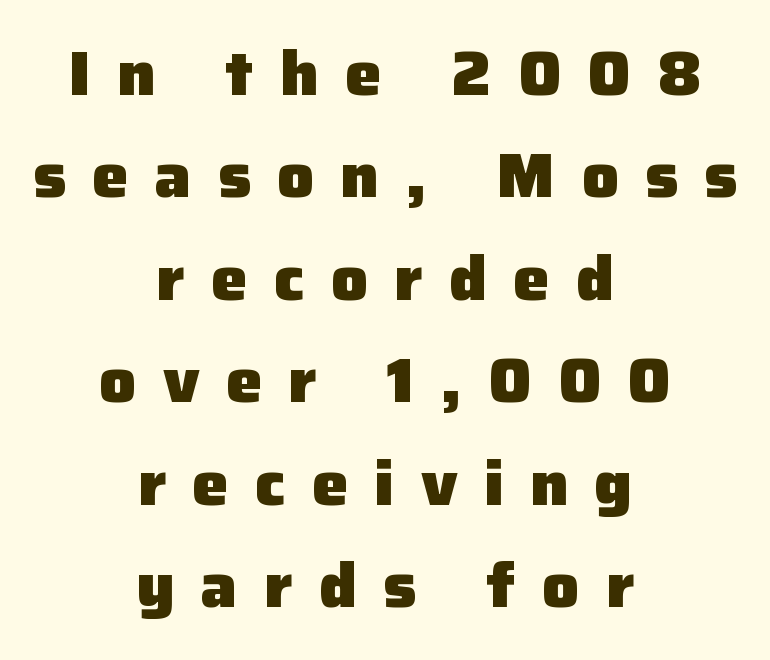
Q: Is the text bold? A: Yes.
Q: Is the text italic (slanted)? A: No, it is upright.
Q: Is the typeface a serif or a sans-serif typeface? A: Sans-serif.
Q: Is the text underlined? A: No.
Q: How is the paragraph aligned? A: Centered.
Q: Is the spacing between letters normal or unusually wide? A: Unusually wide.
Q: Is the spacing between lines tight, normal or loose? A: Normal.
Q: Width (condensed, normal, or wide)? A: Normal.
Q: Stroke contrast? A: Low.
Q: x-height? A: Medium.
Q: Monospaced? A: No.
